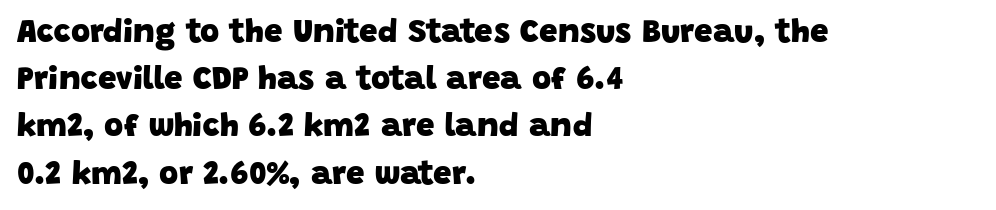
The image shows 33 px heavy sans-serif type; set left-aligned, normal line spacing (1.43x), normal letter spacing, not underlined; low stroke contrast and a large x-height.
